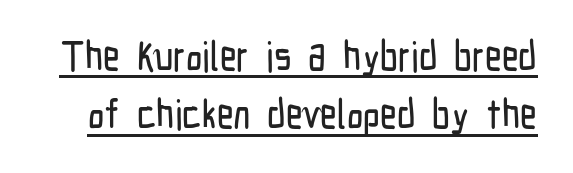
The image shows 41 px condensed sans-serif type, upright; set normal line spacing (1.42x), normal letter spacing, underlined; low stroke contrast and a medium x-height.
